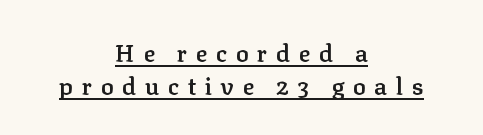
The image shows 24 px text type, upright; set centered, normal line spacing (1.39x), unusually wide letter spacing (+0.36 em), underlined.
